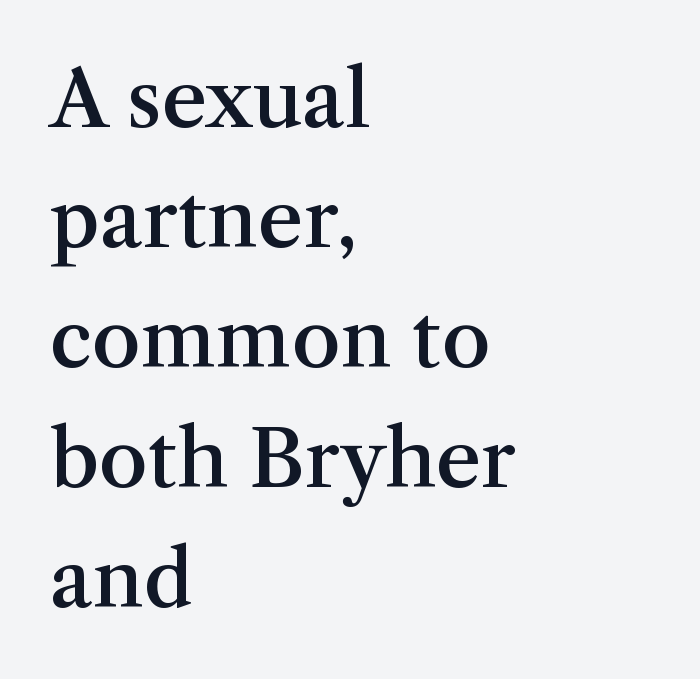
Proportional: the letters do not fall into vertical columns. Letters rest on an invisible, unmarked baseline. The characters look somewhat weighty, a semibold short of true bold. Typeset ragged right — the left edge is the straight one. Does the lettering tilt? It doesn't — this is upright.
